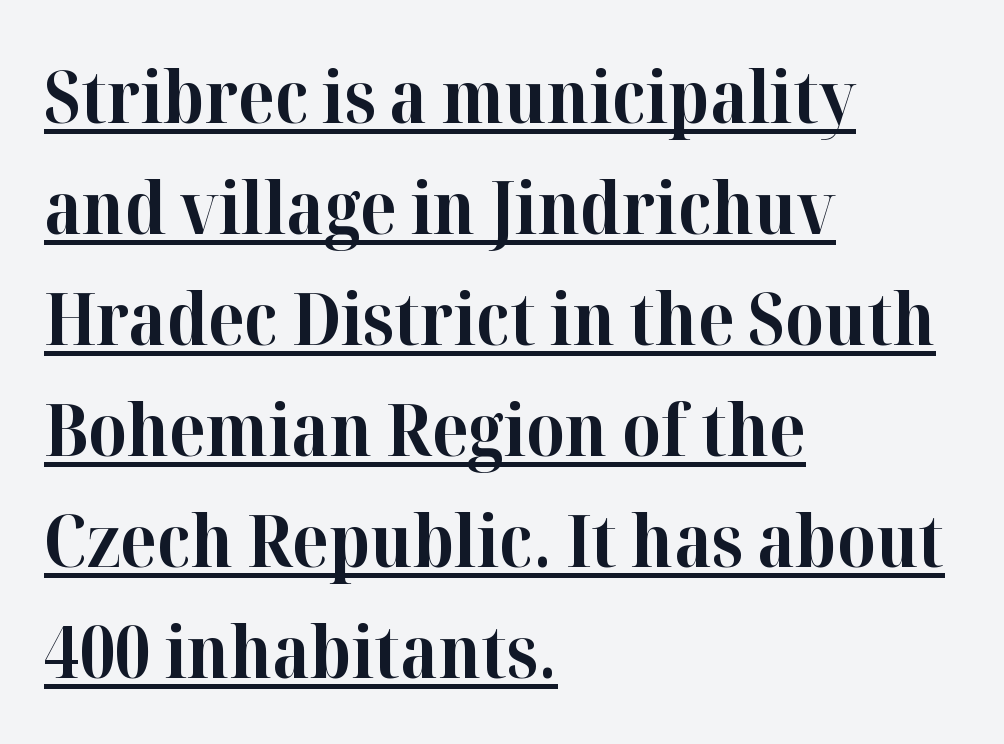
Is the block centered? No — it sits flush against the left margin. Vertical strokes here are truly vertical. Look at the tracking — it's just the regular setting, nothing added. The typesetting leans heavy: a genuine bold. Check the space under the baseline: a stroke is drawn there.
